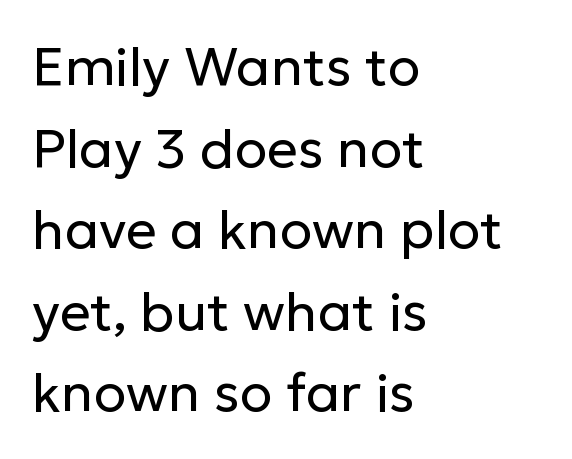
Q: Is the text bold? A: No.
Q: Is the text italic (slanted)? A: No, it is upright.
Q: Is the typeface a serif or a sans-serif typeface? A: Sans-serif.
Q: Is the text underlined? A: No.
Q: How is the paragraph aligned? A: Left-aligned.
Q: Is the spacing between letters normal or unusually wide? A: Normal.
Q: Is the spacing between lines tight, normal or loose? A: Normal.
Q: Width (condensed, normal, or wide)? A: Normal.
Q: Stroke contrast? A: Low.
Q: x-height? A: Medium.
Q: Monospaced? A: No.
